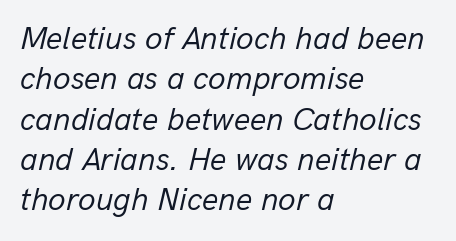
Q: Is the text bold? A: No.
Q: Is the text italic (slanted)? A: Yes, it leans right by about 13 degrees.
Q: Is the text underlined? A: No.
Q: How is the paragraph aligned? A: Left-aligned.
Q: Is the spacing between letters normal or unusually wide? A: Normal.
Q: Is the spacing between lines tight, normal or loose? A: Normal.
Q: Width (condensed, normal, or wide)? A: Normal.
Q: Stroke contrast? A: Low.
Q: x-height? A: Medium.
Q: Monospaced? A: No.
